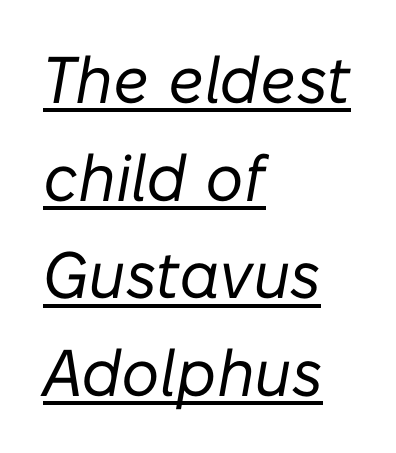
{"italic": "yes", "lean": "right", "slant_degrees": 10, "bold": "no", "weight": "regular", "width": "normal", "stroke_contrast": "low", "x_height": "medium", "monospaced": "no", "underline": "yes", "align": "left", "line_spacing": "normal", "line_spacing_ratio": 1.48, "letter_spacing": "normal", "letter_spacing_em": 0.0, "glyph_px": 66}
